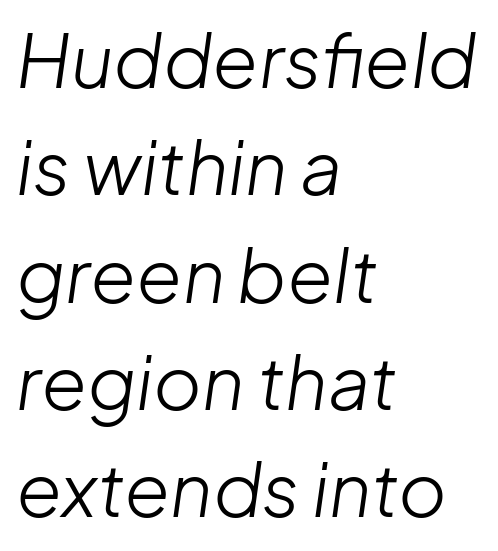
The image shows 74 px light type, italic (leaning right); set left-aligned, normal line spacing (1.45x), normal letter spacing, not underlined; low stroke contrast and a medium x-height.
